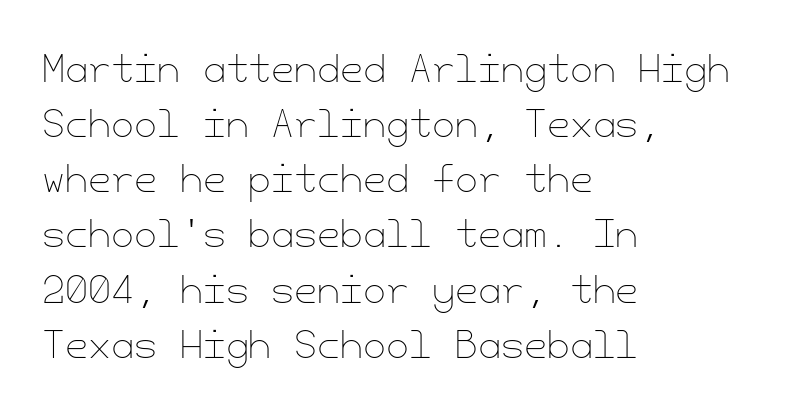
Each line starts at the same left margin while the right side varies. Does the lettering tilt? It doesn't — this is upright. Evenly set lines give the paragraph a standard silhouette. Beneath every word, the page is bare. A light-to-regular cut is what we see here. Honestly, the letter spacing is just normal — you wouldn't notice it.
